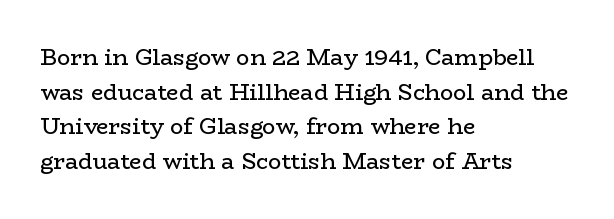
Which margin do the lines hug? The left one — the right edge is uneven. This is roman type, the default non-slanted kind. Summary of vertical rhythm: regular, with standard interline spacing. These glyphs show unthickened strokes, regular width or finer. The rendering keeps characters at their native spacing. The gap between lines stays unmarked.
